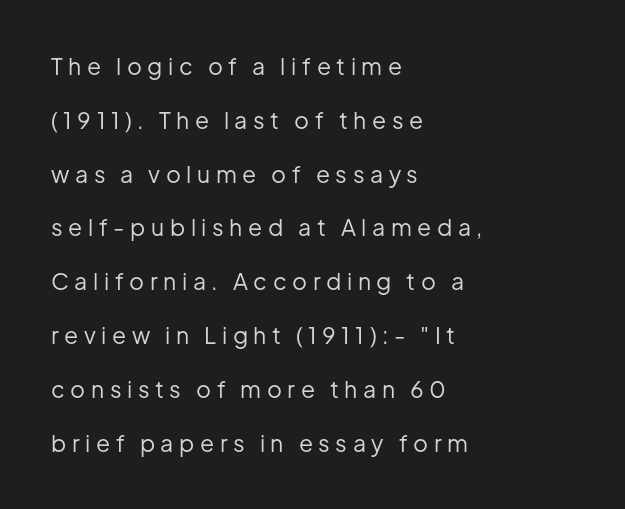
The image shows 23 px text type, upright; set left-aligned, loose line spacing (2.34x), unusually wide letter spacing (+0.24 em), not underlined.
